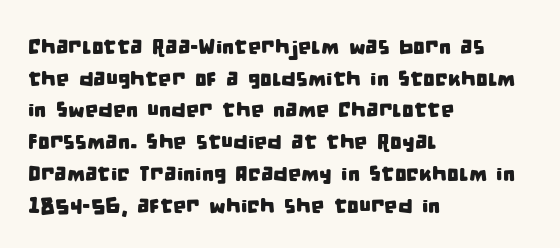
{"underline": "no", "align": "left", "line_spacing": "normal", "line_spacing_ratio": 1.51, "letter_spacing": "normal", "letter_spacing_em": 0.0, "glyph_px": 21}
